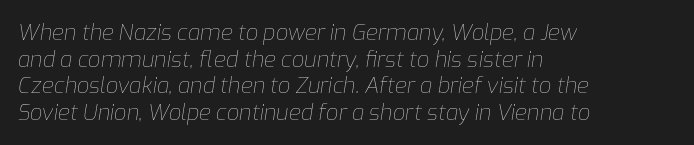
{"italic": "yes", "lean": "right", "slant_degrees": 9, "bold": "no", "underline": "no", "align": "left", "line_spacing_ratio": 1.21, "letter_spacing": "normal", "letter_spacing_em": 0.0, "glyph_px": 22}
